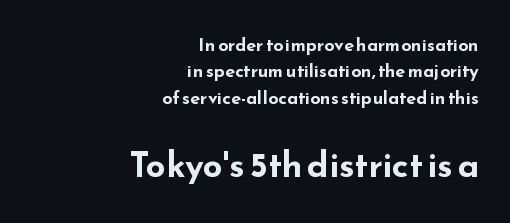
Q: Is the text bold? A: Yes.
Q: Is the text italic (slanted)? A: No, it is upright.
Q: Is the typeface a serif or a sans-serif typeface? A: Sans-serif.
Q: Is the text underlined? A: No.
Q: How is the paragraph aligned? A: Right-aligned.
Q: Is the spacing between letters normal or unusually wide? A: Normal.
Q: Is the spacing between lines tight, normal or loose? A: Normal.
Q: Which block of text is set in a larger size, the first (top) or the second (bottom)? A: The second (bottom) one.
Q: Width (condensed, normal, or wide)? A: Wide.
Q: Stroke contrast? A: Low.
Q: x-height? A: Small.
Q: Monospaced? A: No.
